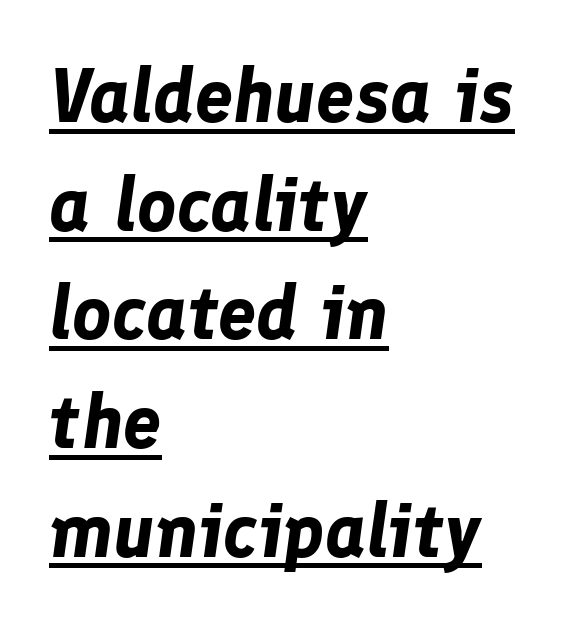
{"italic": "yes", "lean": "right", "slant_degrees": 8, "bold": "yes", "weight": "bold", "width": "normal", "stroke_contrast": "low", "x_height": "medium", "monospaced": "no", "underline": "yes", "align": "left", "line_spacing": "normal", "line_spacing_ratio": 1.43, "letter_spacing": "normal", "letter_spacing_em": 0.0, "glyph_px": 76}
